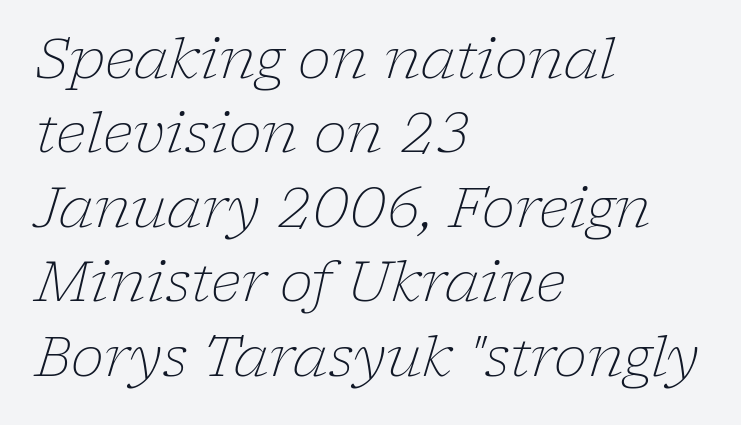
{"serif": "yes", "italic": "yes", "lean": "right", "slant_degrees": 17, "bold": "no", "weight": "light", "width": "normal", "stroke_contrast": "low", "x_height": "medium", "monospaced": "no", "underline": "no", "align": "left", "line_spacing": "normal", "line_spacing_ratio": 1.33, "letter_spacing": "normal", "letter_spacing_em": 0.0, "glyph_px": 56}
